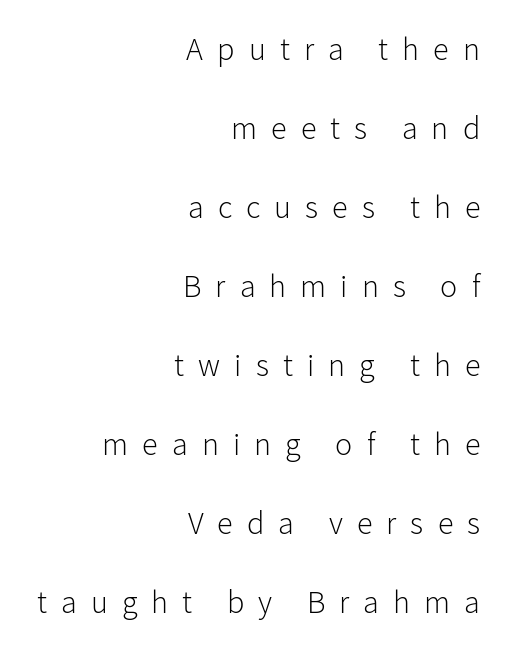
The image shows 32 px light sans-serif type, upright; set right-aligned, loose line spacing (2.47x), unusually wide letter spacing (+0.44 em), not underlined; low stroke contrast and a medium x-height.
